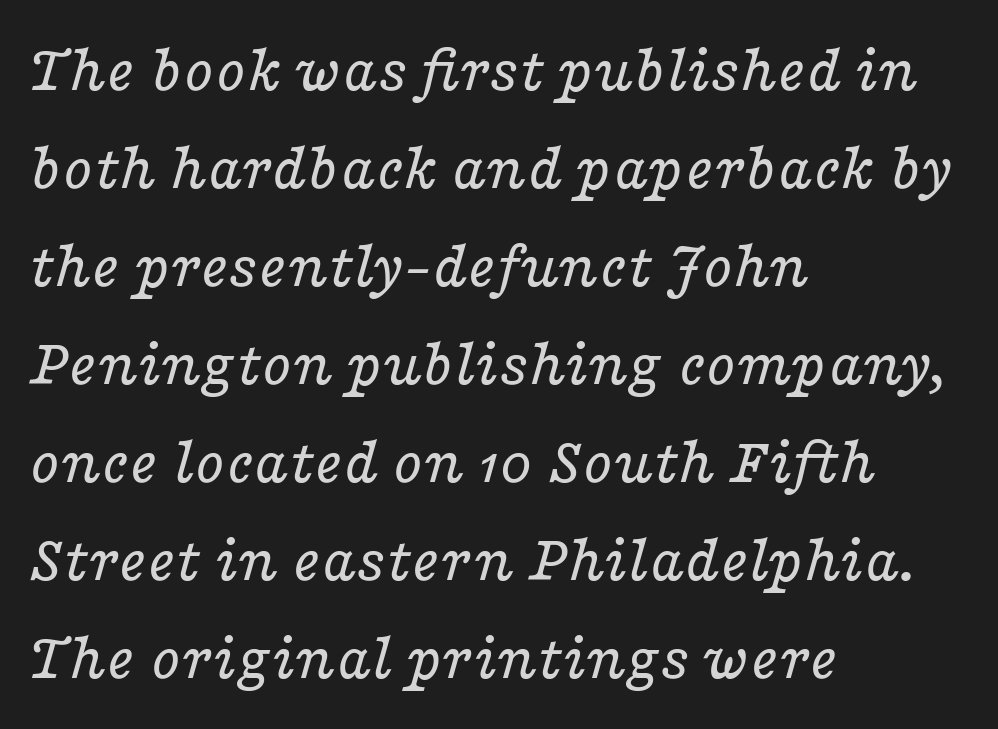
The image shows 68 px regular-weight, wide serif type, italic (leaning right); set left-aligned, normal line spacing (1.44x), normal letter spacing, not underlined; low stroke contrast and a medium x-height.
